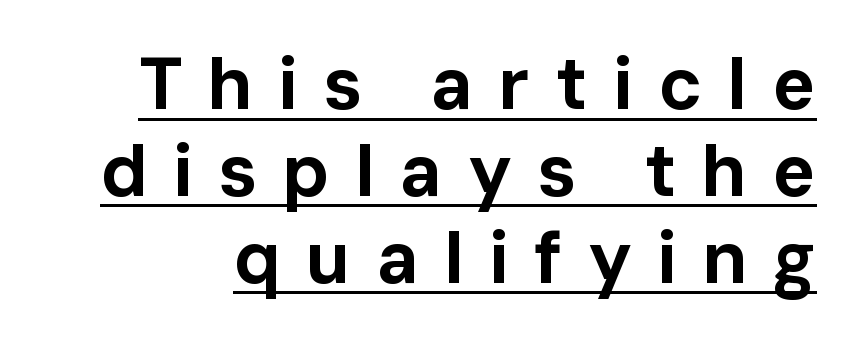
The image shows 73 px bold sans-serif type, upright; set line spacing 1.19x, unusually wide letter spacing (+0.34 em), underlined; low stroke contrast and a medium x-height.
